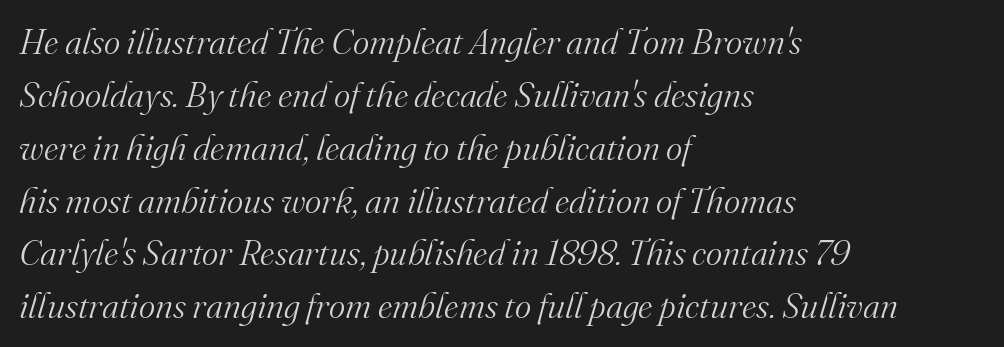
Q: Is the text bold? A: No.
Q: Is the text italic (slanted)? A: Yes, it leans right by about 16 degrees.
Q: Is the typeface a serif or a sans-serif typeface? A: Serif.
Q: Is the text underlined? A: No.
Q: How is the paragraph aligned? A: Left-aligned.
Q: Is the spacing between letters normal or unusually wide? A: Normal.
Q: Is the spacing between lines tight, normal or loose? A: Normal.
Q: Width (condensed, normal, or wide)? A: Normal.
Q: Stroke contrast? A: Medium.
Q: x-height? A: Small.
Q: Monospaced? A: No.
